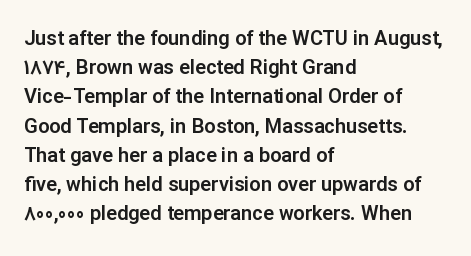
Q: Is the text italic (slanted)? A: No, it is upright.
Q: Is the text underlined? A: No.
Q: How is the paragraph aligned? A: Left-aligned.
Q: Is the spacing between letters normal or unusually wide? A: Normal.
Q: Is the spacing between lines tight, normal or loose? A: Normal.
